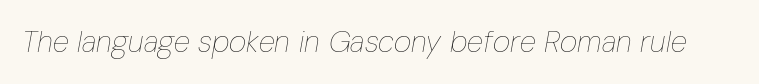
{"italic": "yes", "lean": "right", "slant_degrees": 10, "bold": "no", "weight": "thin", "width": "condensed", "stroke_contrast": "low", "x_height": "medium", "monospaced": "no", "underline": "no", "letter_spacing": "normal", "letter_spacing_em": 0.0, "glyph_px": 30}
